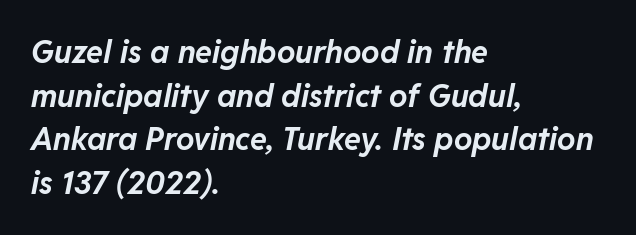
{"italic": "yes", "lean": "right", "slant_degrees": 11, "bold": "yes", "weight": "bold", "width": "normal", "stroke_contrast": "low", "x_height": "medium", "monospaced": "no", "underline": "no", "align": "left", "line_spacing": "normal", "line_spacing_ratio": 1.41, "letter_spacing": "normal", "letter_spacing_em": 0.0, "glyph_px": 31}
